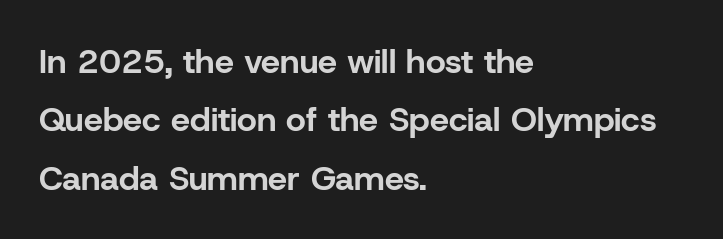
Horizontal alignment here is leftward, the default for most running prose. The passage shown is typed in a proportional face where columns would drift. Characters remain perfectly vertical along every line. Characters follow at the spacing the type designer built in. In terms of weight, the rendering is a true, heavy bold.
